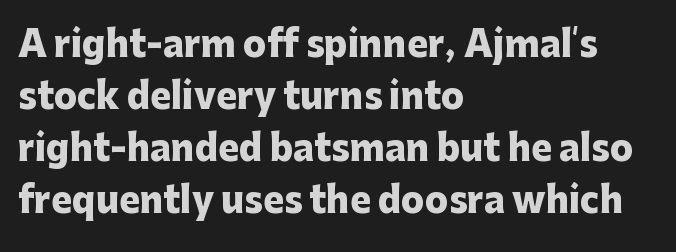
{"serif": "no", "italic": "no", "bold": "yes", "weight": "heavy", "width": "normal", "stroke_contrast": "low", "x_height": "medium", "monospaced": "no", "underline": "no", "align": "left", "line_spacing": "normal", "line_spacing_ratio": 1.49, "letter_spacing": "normal", "letter_spacing_em": 0.0, "glyph_px": 35}
